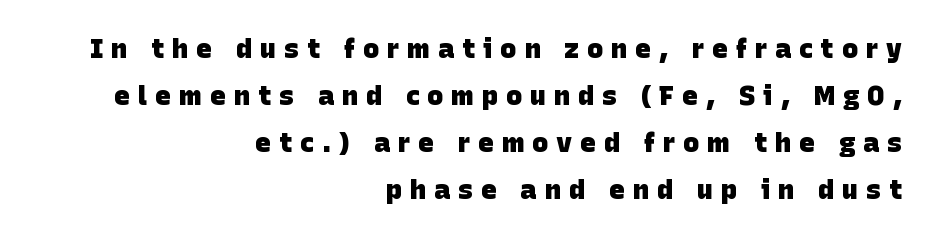
Q: Is the text bold? A: Yes.
Q: Is the text underlined? A: No.
Q: How is the paragraph aligned? A: Right-aligned.
Q: Is the spacing between letters normal or unusually wide? A: Unusually wide.
